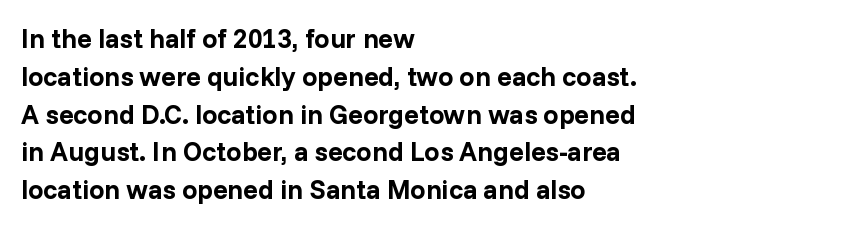
{"italic": "no", "bold": "yes", "underline": "no", "align": "left", "line_spacing": "normal", "line_spacing_ratio": 1.4, "letter_spacing": "normal", "letter_spacing_em": 0.0, "glyph_px": 27}
